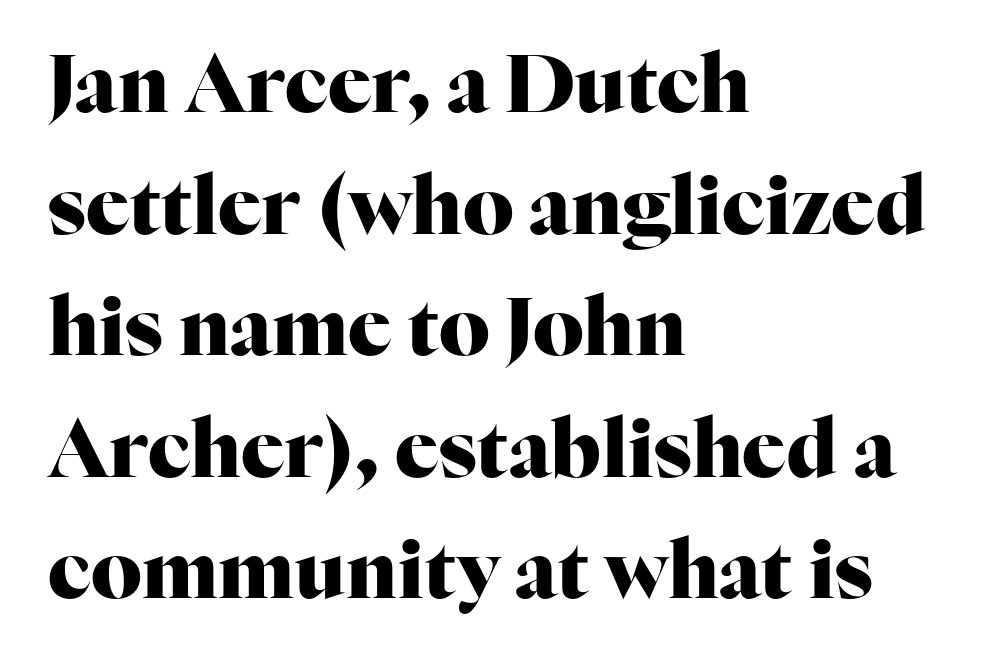
Q: Is the text bold? A: Yes.
Q: Is the text italic (slanted)? A: No, it is upright.
Q: Is the typeface a serif or a sans-serif typeface? A: Serif.
Q: Is the text underlined? A: No.
Q: How is the paragraph aligned? A: Left-aligned.
Q: Is the spacing between letters normal or unusually wide? A: Normal.
Q: Is the spacing between lines tight, normal or loose? A: Normal.
Q: Width (condensed, normal, or wide)? A: Normal.
Q: Stroke contrast? A: High.
Q: x-height? A: Medium.
Q: Monospaced? A: No.
